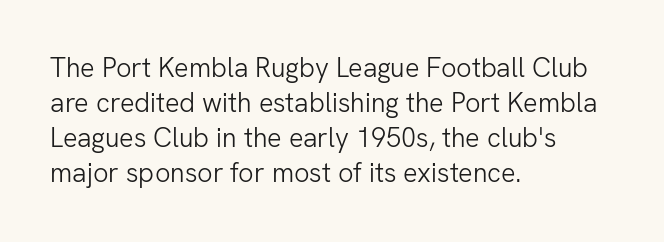
{"italic": "no", "bold": "no", "underline": "no", "align": "left", "line_spacing": "normal", "line_spacing_ratio": 1.3, "letter_spacing": "normal", "letter_spacing_em": 0.0, "glyph_px": 27}
